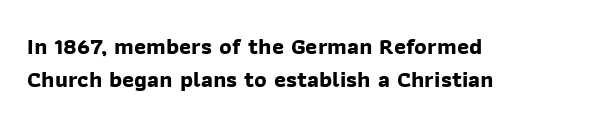
{"bold": "yes", "underline": "no", "align": "left", "line_spacing": "normal", "line_spacing_ratio": 1.44, "letter_spacing": "normal", "letter_spacing_em": 0.0, "glyph_px": 23}
